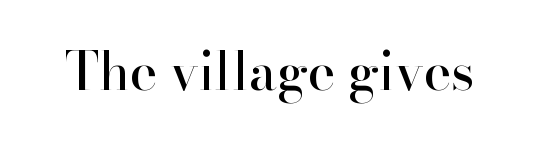
Q: Is the text italic (slanted)? A: No, it is upright.
Q: Is the typeface a serif or a sans-serif typeface? A: Serif.
Q: Is the text underlined? A: No.
Q: Is the spacing between letters normal or unusually wide? A: Normal.
Q: Width (condensed, normal, or wide)? A: Normal.
Q: Stroke contrast? A: High.
Q: x-height? A: Small.
Q: Monospaced? A: No.
